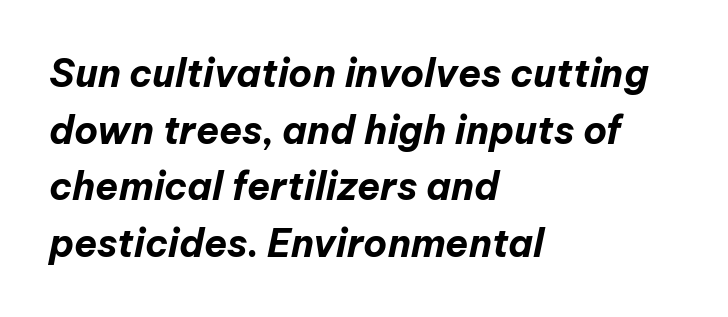
A full-strength bold gives these letters their thick strokes. The strip under each line holds only bare page. The passage shown has conventional tracking throughout. Line beginnings align vertically; line endings do not.
